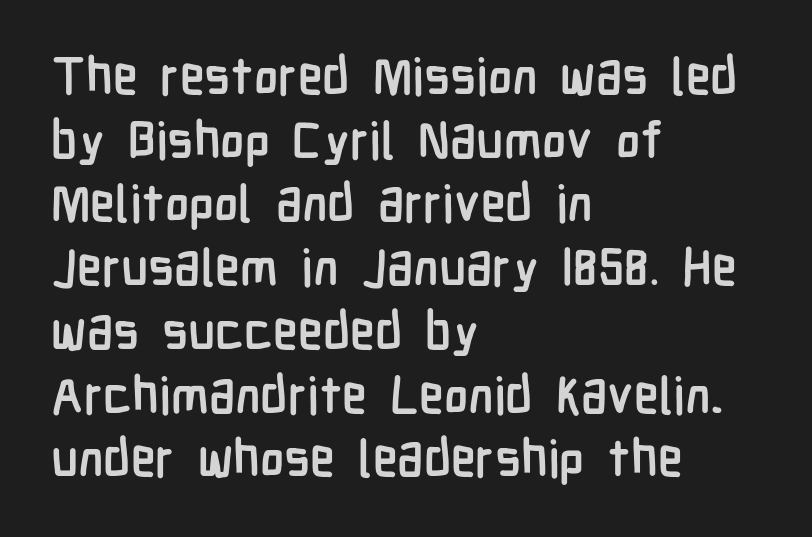
The image shows 51 px semibold, condensed sans-serif type, upright; set left-aligned, normal line spacing (1.25x), normal letter spacing, not underlined; low stroke contrast and a medium x-height.
